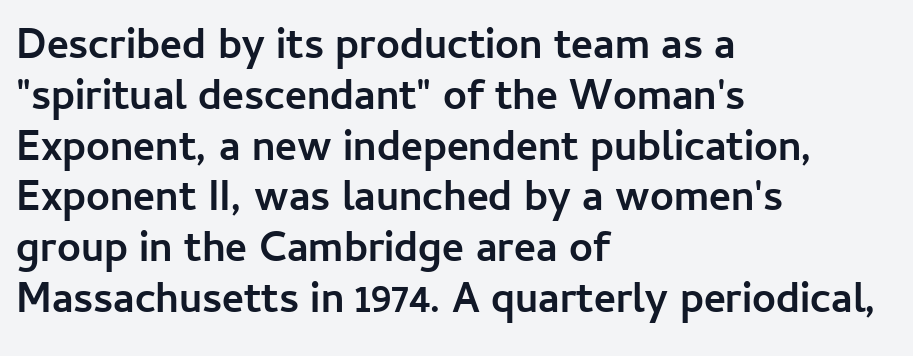
This rendering employs a face without finishing strokes, i.e., a sans-serif. This rendering features lettering with no underline. The lines are quadded left. Typesetter's note: full bold, strokes at maximum text heaviness. Characters remain perfectly vertical along every line. Characters follow at the spacing the type designer built in.
